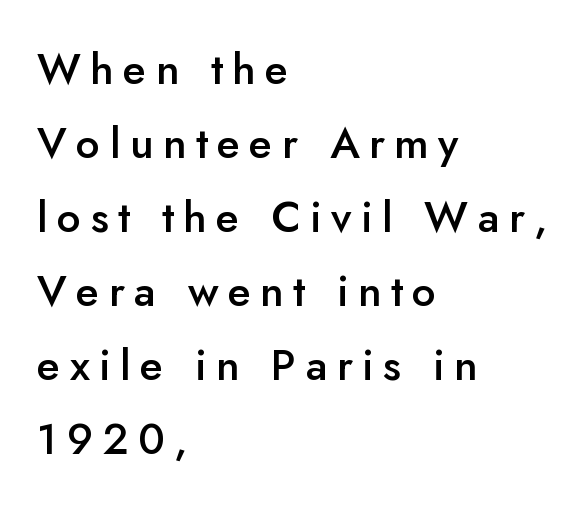
The image shows 43 px semibold sans-serif type, upright; set left-aligned, line spacing 1.72x, unusually wide letter spacing (+0.22 em), not underlined; low stroke contrast and a small x-height.
